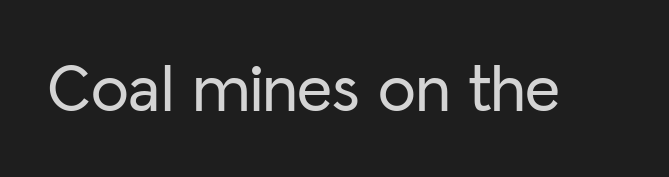
{"serif": "no", "italic": "no", "width": "normal", "stroke_contrast": "low", "x_height": "medium", "monospaced": "no", "underline": "no", "letter_spacing": "normal", "letter_spacing_em": 0.0, "glyph_px": 68}
